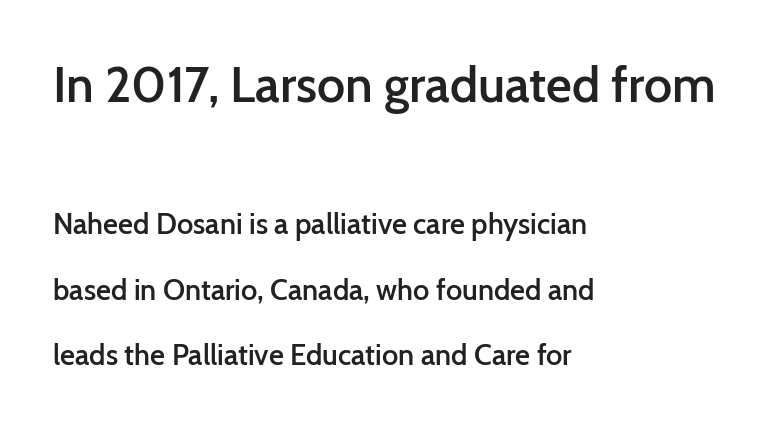
Q: Is the text bold? A: Semi-bold.
Q: Is the text italic (slanted)? A: No, it is upright.
Q: Is the typeface a serif or a sans-serif typeface? A: Sans-serif.
Q: Is the text underlined? A: No.
Q: How is the paragraph aligned? A: Left-aligned.
Q: Is the spacing between letters normal or unusually wide? A: Normal.
Q: Is the spacing between lines tight, normal or loose? A: Loose.
Q: Which block of text is set in a larger size, the first (top) or the second (bottom)? A: The first (top) one.
Q: Width (condensed, normal, or wide)? A: Normal.
Q: Stroke contrast? A: Low.
Q: x-height? A: Medium.
Q: Monospaced? A: No.
